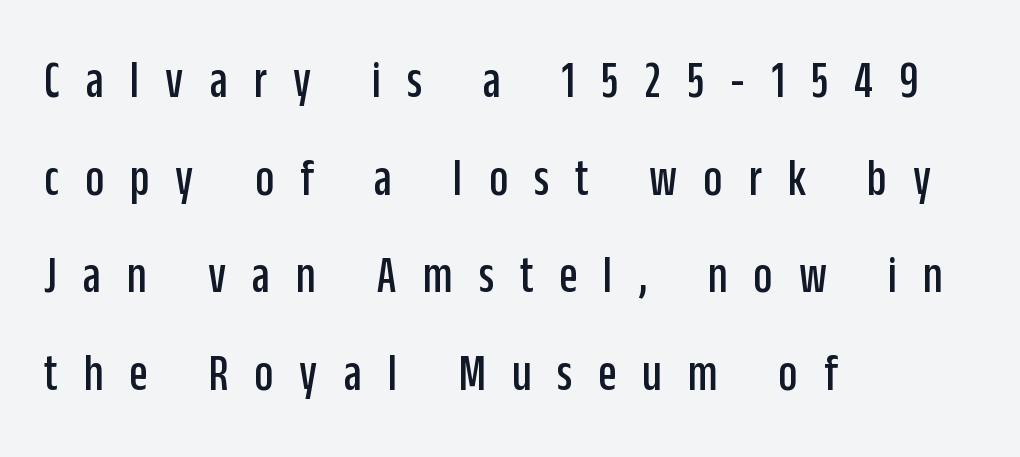
{"serif": "no", "italic": "no", "width": "condensed", "stroke_contrast": "low", "x_height": "large", "monospaced": "no", "underline": "no", "align": "left", "line_spacing_ratio": 1.84, "letter_spacing": "wide", "letter_spacing_em": 0.49, "glyph_px": 53}
